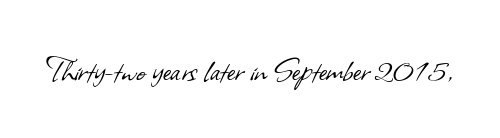
The image shows 39 px light sans-serif type; set normal letter spacing, not underlined; low stroke contrast and a small x-height.
